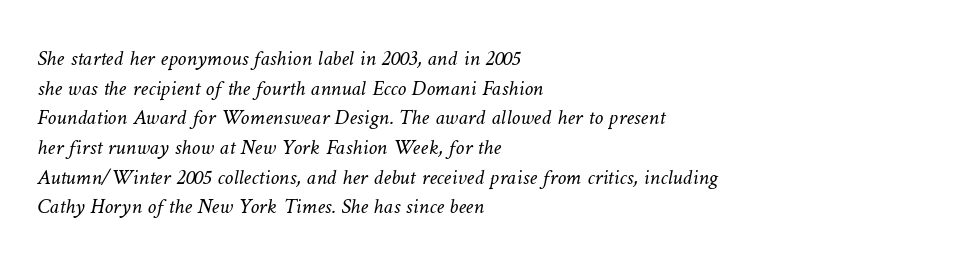
{"bold": "no", "underline": "no", "align": "left", "line_spacing": "normal", "line_spacing_ratio": 1.35, "letter_spacing": "normal", "letter_spacing_em": 0.0, "glyph_px": 22}
